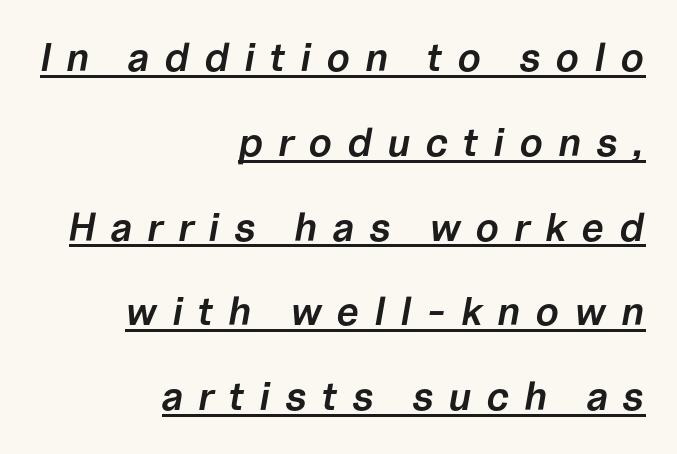
If you measured baseline to baseline, you'd find a long distance. The lettering tilts uniformly, giving the passage an italic look. The sample's only ornament is a line tracing under the words. The rag falls on the left side of this text block. Think of a printed novel: that variable character pitch is what you see here. The gaps between neighbouring characters are conspicuously large.
